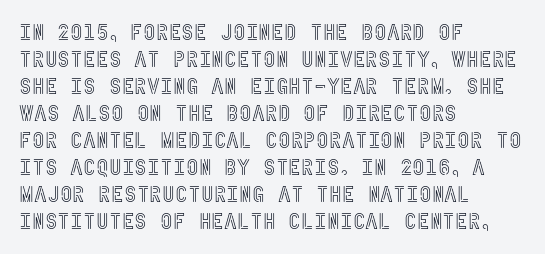
{"italic": "no", "underline": "no", "align": "left", "line_spacing_ratio": 1.23, "letter_spacing": "normal", "letter_spacing_em": 0.0, "glyph_px": 22}
